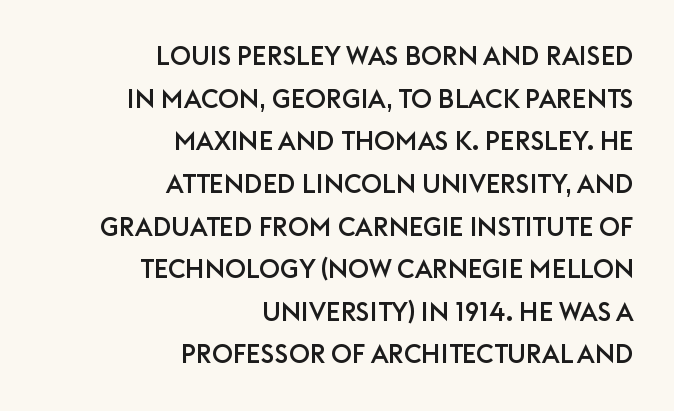
The image shows 26 px text type, upright; set right-aligned, normal line spacing (1.64x), normal letter spacing, not underlined.
